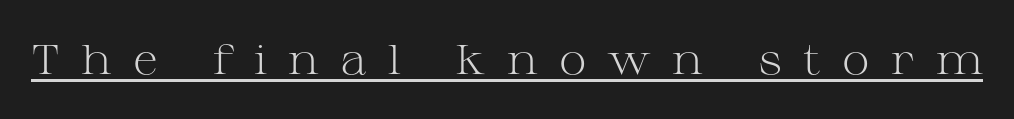
The passage shown has open, widely tracked lettering throughout. Note the varied advance widths — an 'i' is clearly narrower than an 'm'. You can see a thin bar hugging the bottom of the glyphs. No chunkiness to these letters — they're not bold.
